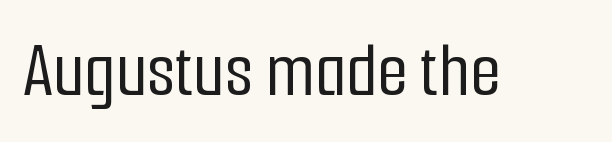
The image shows 79 px condensed sans-serif type, upright; set normal letter spacing, not underlined; low stroke contrast and a medium x-height.
